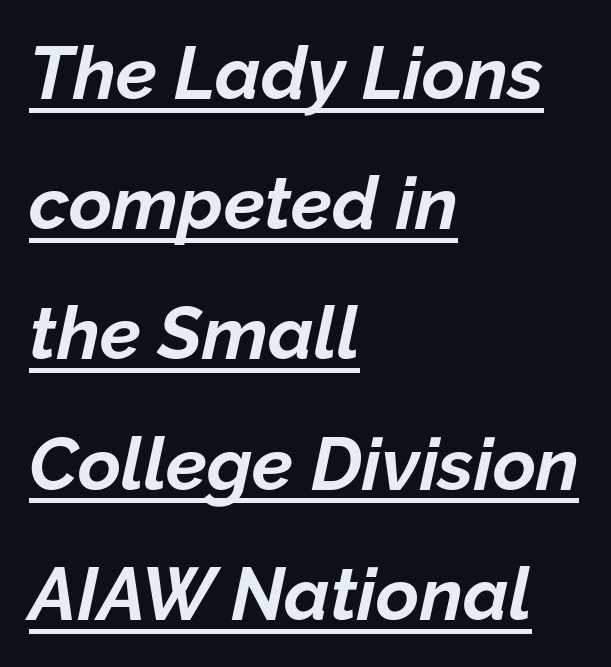
Q: Is the text bold? A: Yes.
Q: Is the text italic (slanted)? A: Yes, it leans right by about 12 degrees.
Q: Is the text underlined? A: Yes.
Q: How is the paragraph aligned? A: Left-aligned.
Q: Is the spacing between letters normal or unusually wide? A: Normal.
Q: Width (condensed, normal, or wide)? A: Normal.
Q: Stroke contrast? A: Low.
Q: x-height? A: Medium.
Q: Monospaced? A: No.
